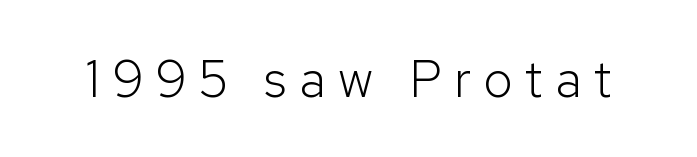
Q: Is the text bold? A: No.
Q: Is the text italic (slanted)? A: No, it is upright.
Q: Is the typeface a serif or a sans-serif typeface? A: Sans-serif.
Q: Is the text underlined? A: No.
Q: Is the spacing between letters normal or unusually wide? A: Unusually wide.
Q: Width (condensed, normal, or wide)? A: Normal.
Q: Stroke contrast? A: Low.
Q: x-height? A: Medium.
Q: Monospaced? A: No.
